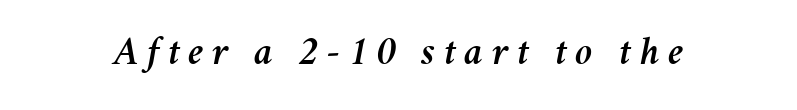
The image shows 40 px text type, italic (leaning right); set unusually wide letter spacing (+0.21 em), not underlined; medium stroke contrast and a medium x-height.
